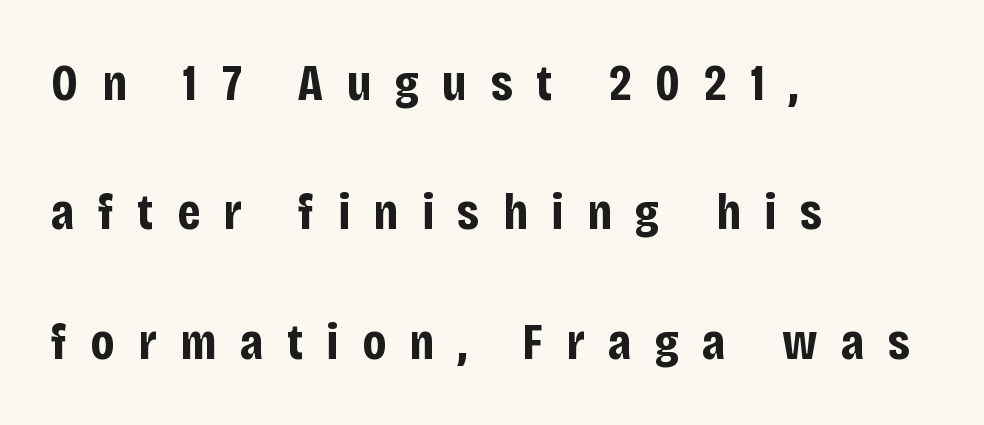
Q: Is the text bold? A: Yes.
Q: Is the text italic (slanted)? A: No, it is upright.
Q: Is the typeface a serif or a sans-serif typeface? A: Sans-serif.
Q: Is the text underlined? A: No.
Q: How is the paragraph aligned? A: Left-aligned.
Q: Is the spacing between letters normal or unusually wide? A: Unusually wide.
Q: Is the spacing between lines tight, normal or loose? A: Loose.
Q: Width (condensed, normal, or wide)? A: Condensed.
Q: Stroke contrast? A: Low.
Q: x-height? A: Large.
Q: Monospaced? A: No.
